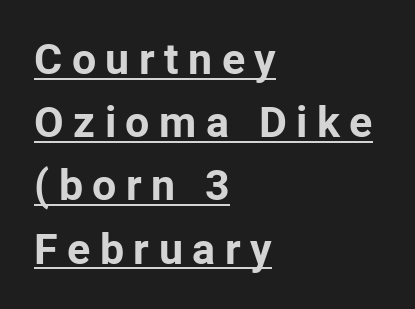
Q: Is the text bold? A: Yes.
Q: Is the text italic (slanted)? A: No, it is upright.
Q: Is the typeface a serif or a sans-serif typeface? A: Sans-serif.
Q: Is the text underlined? A: Yes.
Q: How is the paragraph aligned? A: Left-aligned.
Q: Is the spacing between letters normal or unusually wide? A: Unusually wide.
Q: Is the spacing between lines tight, normal or loose? A: Normal.
Q: Width (condensed, normal, or wide)? A: Normal.
Q: Stroke contrast? A: Low.
Q: x-height? A: Medium.
Q: Monospaced? A: No.
